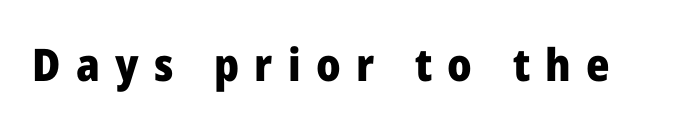
Summary of weight: heavy, a full bold. Glance below the letters and you will spot only blank space. What kind of face is this? One without serifs — a sans. Loose tracking; the words dissolve into strings of separated letters. When letters stand straight like this, we call the style roman or upright.
